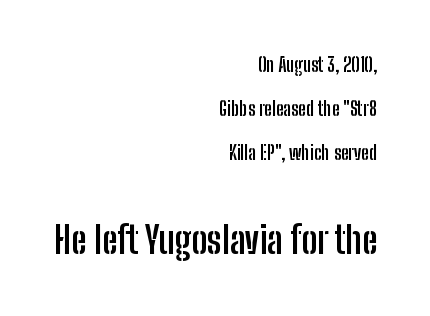
Observe the absence of serifs on each vertical stroke in this sample. Proportional: the letters do not fall into vertical columns. Every row of glyphs terminates at an identical x-position on the right. Line spacing here is loose. You can tell it's not italic because the verticals are truly vertical. Bigger letters appear in the bottom chunk; the top chunk is reduced.
